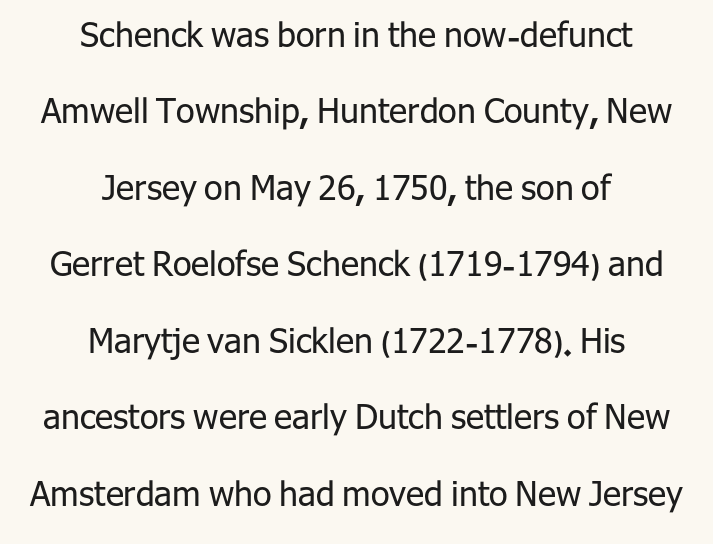
{"serif": "no", "italic": "no", "bold": "no", "weight": "regular", "width": "normal", "stroke_contrast": "low", "x_height": "medium", "monospaced": "no", "underline": "no", "align": "center", "line_spacing": "loose", "line_spacing_ratio": 2.25, "letter_spacing": "normal", "letter_spacing_em": 0.0, "glyph_px": 34}
